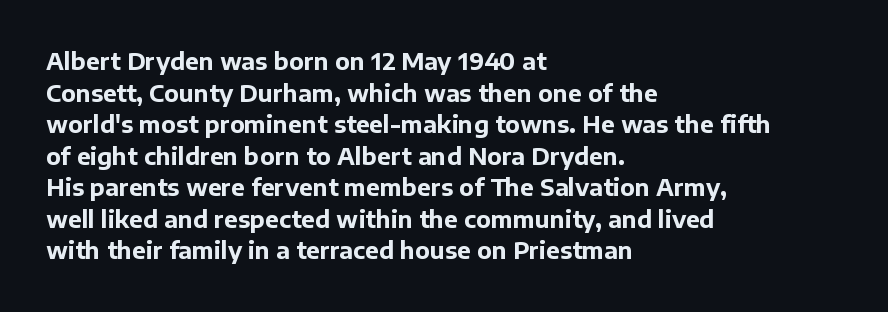
One glance says typical: line gaps are just what's usual. The letters stand upright; this is a roman face. These lines stack with their left ends in a neat column. Bold? Absolutely — the strokes are thick and heavy.
